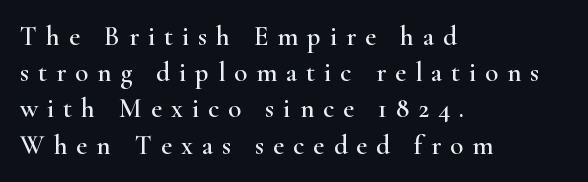
{"italic": "no", "underline": "no", "align": "left", "line_spacing": "normal", "line_spacing_ratio": 1.34, "letter_spacing": "wide", "letter_spacing_em": 0.33, "glyph_px": 27}
